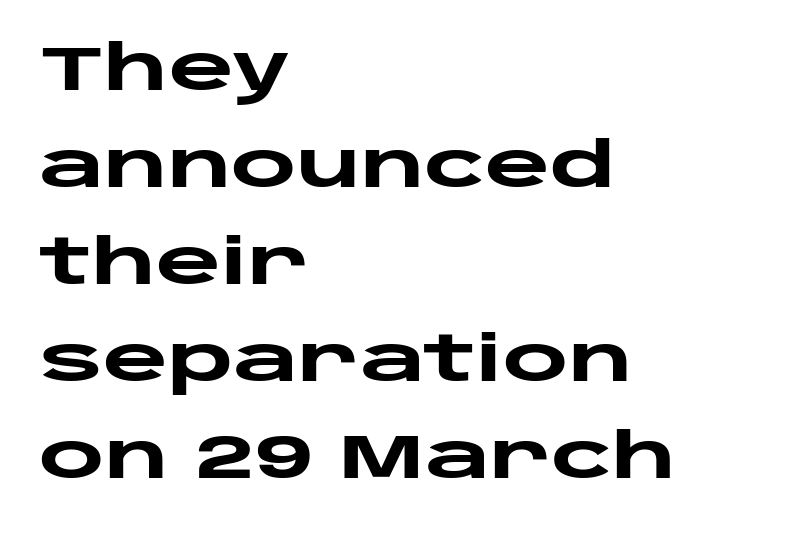
{"serif": "no", "italic": "no", "bold": "yes", "weight": "heavy", "width": "wide", "stroke_contrast": "low", "x_height": "large", "monospaced": "no", "underline": "no", "align": "left", "line_spacing": "normal", "line_spacing_ratio": 1.54, "letter_spacing": "normal", "letter_spacing_em": 0.0, "glyph_px": 63}
